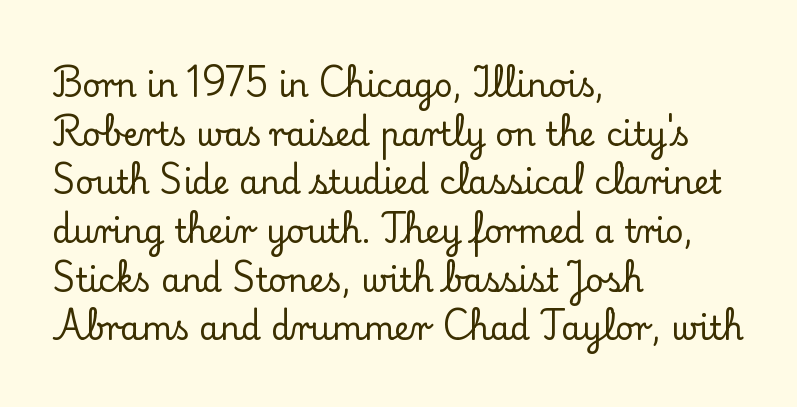
{"serif": "yes", "italic": "no", "width": "normal", "stroke_contrast": "low", "x_height": "small", "monospaced": "no", "underline": "no", "align": "left", "line_spacing": "normal", "line_spacing_ratio": 1.52, "letter_spacing": "normal", "letter_spacing_em": 0.0, "glyph_px": 32}
